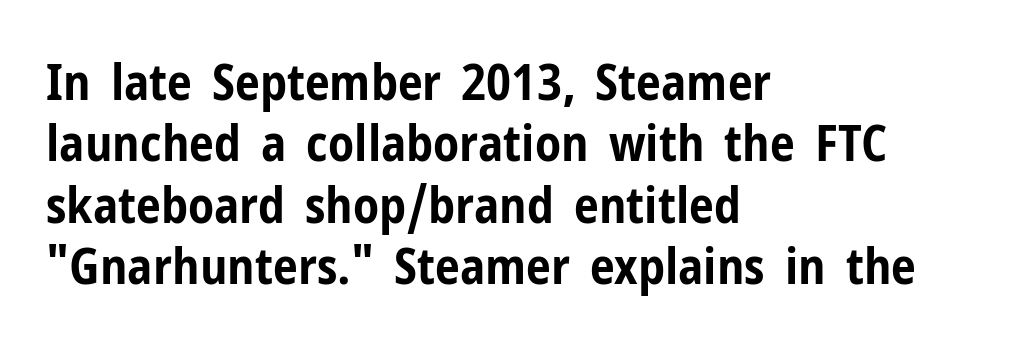
The image shows 50 px bold, condensed sans-serif type, upright; set left-aligned, line spacing 1.23x, normal letter spacing, not underlined; low stroke contrast and a medium x-height.
